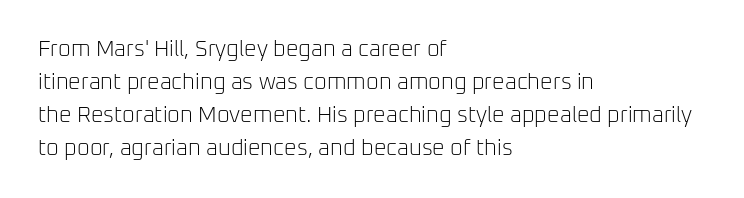
In terms of leading, this rendering sits right in the middle. Quick note: not italic, upright. Stems here are at most as thick as an everyday book face. Letter spacing: default.
